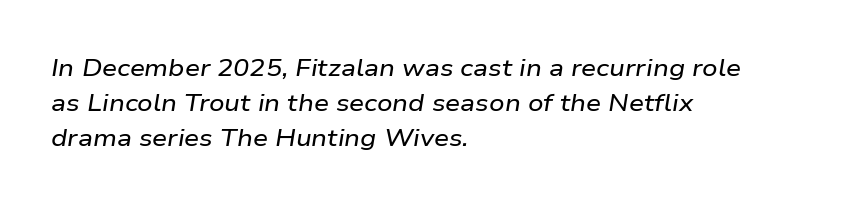
The image shows 24 px text type, italic (leaning right); set left-aligned, normal line spacing (1.46x), normal letter spacing, not underlined.
